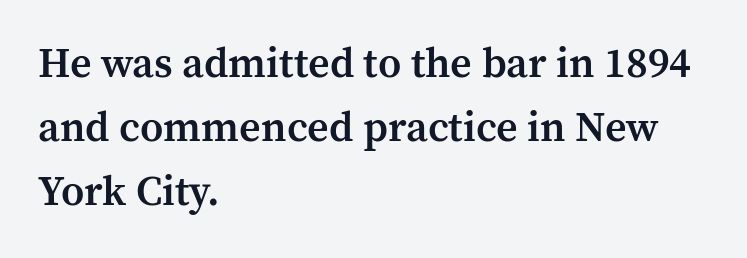
Q: Is the text bold? A: Semi-bold.
Q: Is the text italic (slanted)? A: No, it is upright.
Q: Is the typeface a serif or a sans-serif typeface? A: Serif.
Q: Is the text underlined? A: No.
Q: How is the paragraph aligned? A: Left-aligned.
Q: Is the spacing between letters normal or unusually wide? A: Normal.
Q: Is the spacing between lines tight, normal or loose? A: Normal.
Q: Width (condensed, normal, or wide)? A: Normal.
Q: Stroke contrast? A: Medium.
Q: x-height? A: Medium.
Q: Monospaced? A: No.
